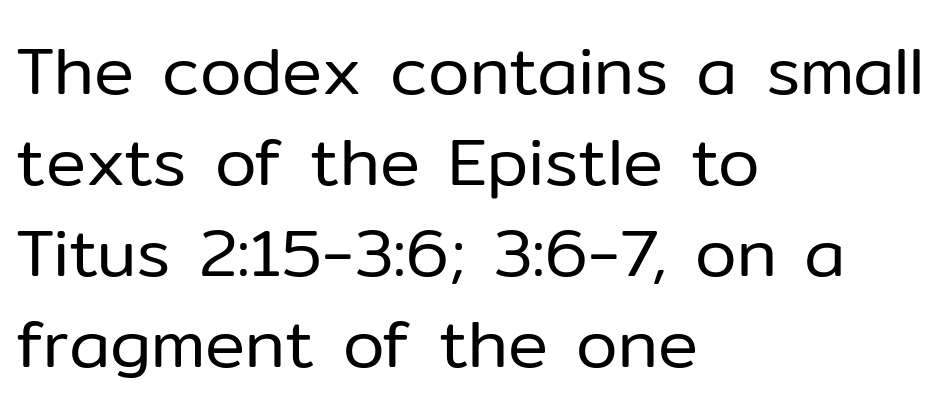
In terms of letterform style, serifs are entirely absent. Summary of vertical rhythm: regular, with standard interline spacing. The setting favours the left margin, as ordinary paragraphs usually do. Looks like regular typesetting: each glyph gets only the width it needs.
